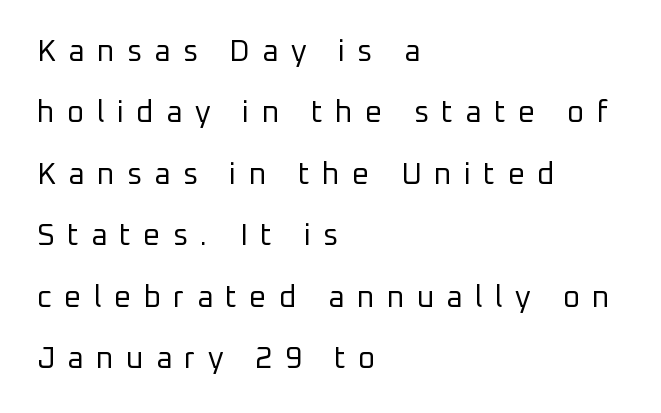
The designer went with a sans here, leaving each stem footless. Here the designer chose a conventional face with non-uniform glyph widths. Notice how the stems are strictly vertical — no italics here. Teacher's note: observe the even left margin — that is flush-left alignment. The passage shown is not underscored anywhere. The passage shown stacks its lines with a broad gap.
